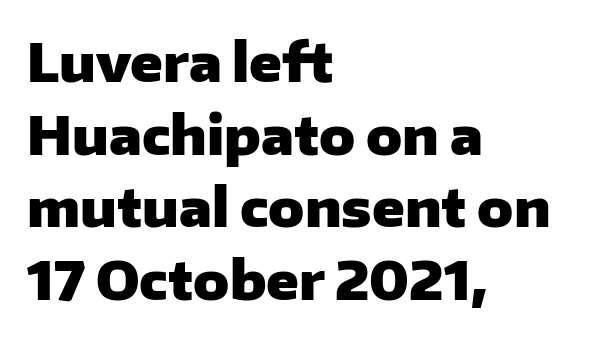
Honestly, the row spacing looks completely unremarkable. The string is rendered with underlining switched off. Varying glyph widths throughout — classic text-font behaviour. Bold? Absolutely — the strokes are thick and heavy. What stands out about the letter spacing? Nothing — it is the standard amount.
